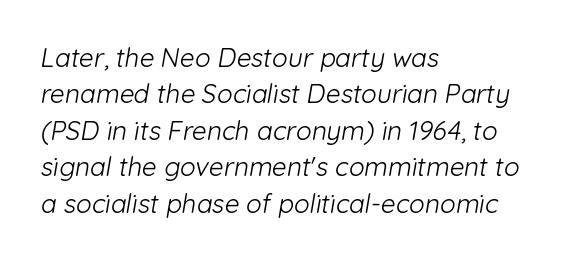
Each line starts at the same left margin while the right side varies. Regarding leading, the lines here are spaced in the standard way. No chunkiness to these letters — they're not bold. The face used here is rendered with its standard letterfit.
